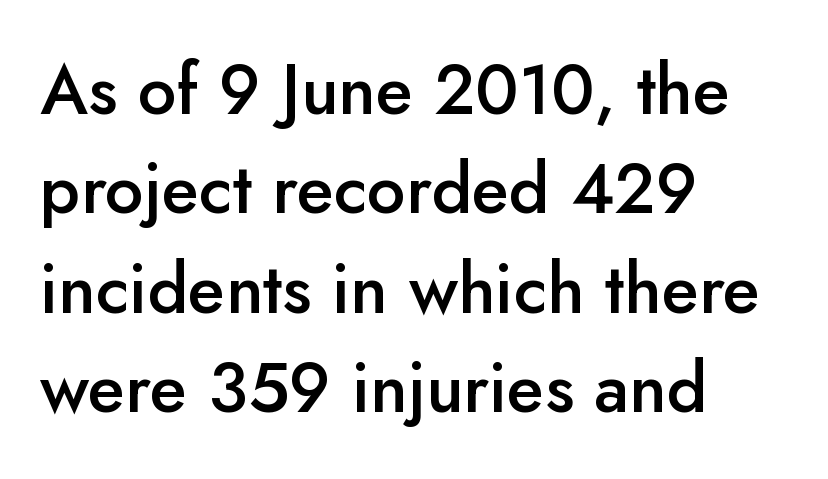
The image shows 69 px semibold sans-serif type, upright; set left-aligned, normal line spacing (1.44x), normal letter spacing, not underlined; low stroke contrast and a small x-height.
